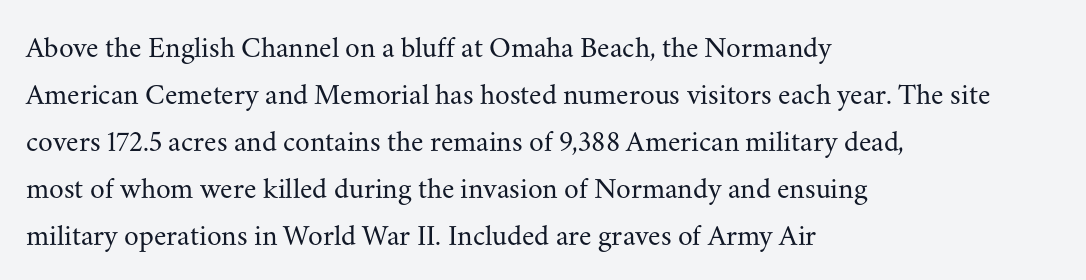
The image shows 30 px regular-weight serif type, upright; set left-aligned, normal line spacing (1.57x), normal letter spacing, not underlined; medium stroke contrast and a small x-height.
